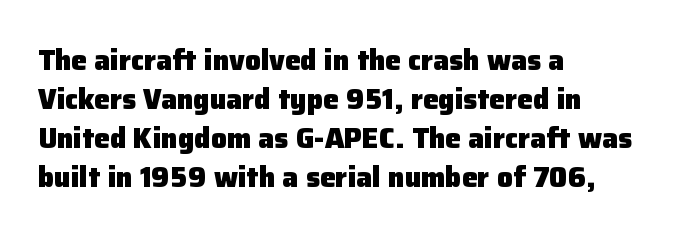
The image shows 28 px heavy sans-serif type, upright; set left-aligned, normal line spacing (1.39x), normal letter spacing, not underlined; low stroke contrast and a medium x-height.
